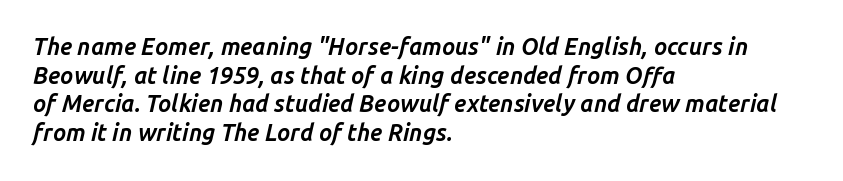
Q: Is the text bold? A: Yes.
Q: Is the text italic (slanted)? A: Yes, it leans right by about 14 degrees.
Q: Is the text underlined? A: No.
Q: How is the paragraph aligned? A: Left-aligned.
Q: Is the spacing between letters normal or unusually wide? A: Normal.
Q: Is the spacing between lines tight, normal or loose? A: Normal.
